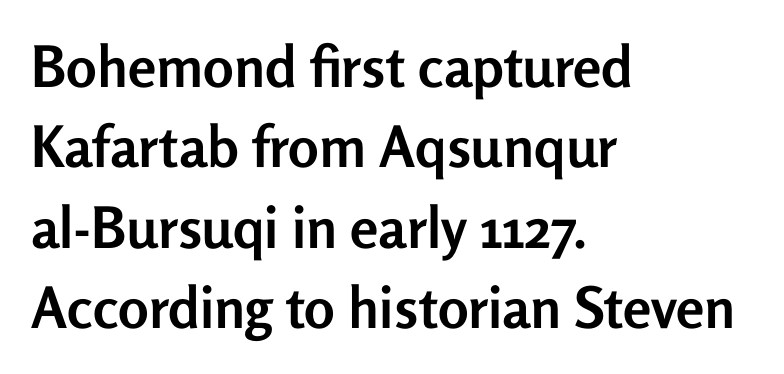
Q: Is the text bold? A: Yes.
Q: Is the text italic (slanted)? A: No, it is upright.
Q: Is the typeface a serif or a sans-serif typeface? A: Sans-serif.
Q: Is the text underlined? A: No.
Q: How is the paragraph aligned? A: Left-aligned.
Q: Is the spacing between letters normal or unusually wide? A: Normal.
Q: Is the spacing between lines tight, normal or loose? A: Normal.
Q: Width (condensed, normal, or wide)? A: Normal.
Q: Stroke contrast? A: Low.
Q: x-height? A: Medium.
Q: Monospaced? A: No.
